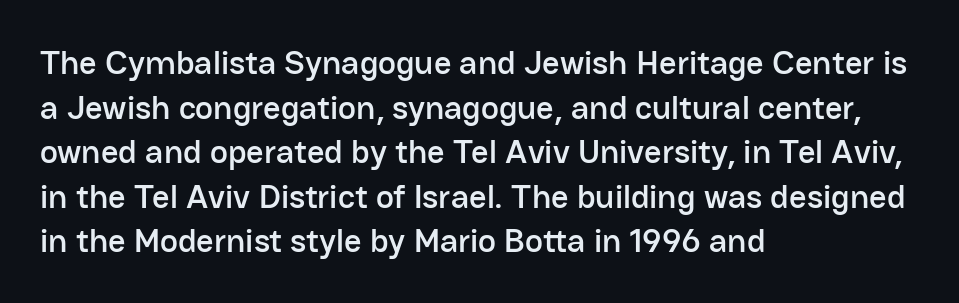
The image shows 34 px sans-serif type, upright; set left-aligned, normal line spacing (1.31x), normal letter spacing, not underlined; low stroke contrast and a medium x-height.
